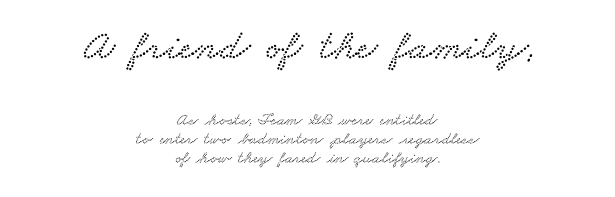
Q: Is the typeface a serif or a sans-serif typeface? A: Serif.
Q: Is the text underlined? A: No.
Q: How is the paragraph aligned? A: Centered.
Q: Is the spacing between letters normal or unusually wide? A: Normal.
Q: Is the spacing between lines tight, normal or loose? A: Tight.
Q: Which block of text is set in a larger size, the first (top) or the second (bottom)? A: The first (top) one.
Q: Width (condensed, normal, or wide)? A: Wide.
Q: Stroke contrast? A: Low.
Q: x-height? A: Small.
Q: Monospaced? A: No.
